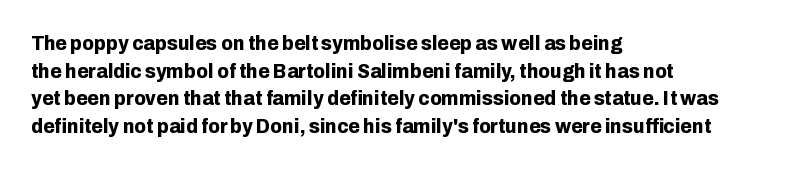
{"italic": "no", "bold": "yes", "underline": "no", "align": "left", "line_spacing": "normal", "line_spacing_ratio": 1.32, "letter_spacing": "normal", "letter_spacing_em": 0.0, "glyph_px": 21}
